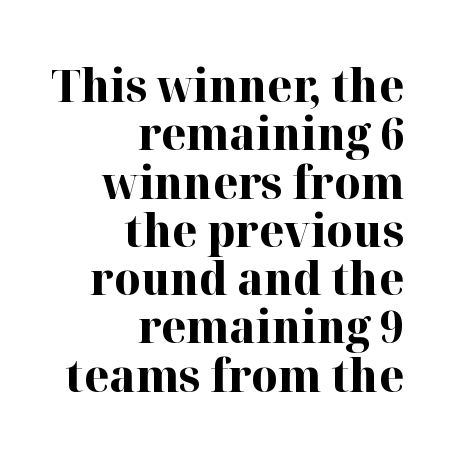
{"serif": "yes", "italic": "no", "bold": "yes", "weight": "bold", "width": "normal", "stroke_contrast": "high", "x_height": "medium", "monospaced": "no", "underline": "no", "align": "right", "line_spacing": "tight", "line_spacing_ratio": 1.05, "letter_spacing": "normal", "letter_spacing_em": 0.0, "glyph_px": 46}
